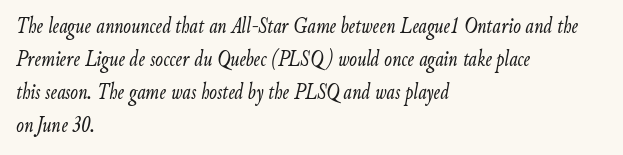
Each new line begins a customary step beneath the previous one. A typesetter would call this zero additional tracking. Underline: absent. The passage is arranged the way most books set body copy — flush left. You can tell it's italic because the verticals aren't actually vertical.
